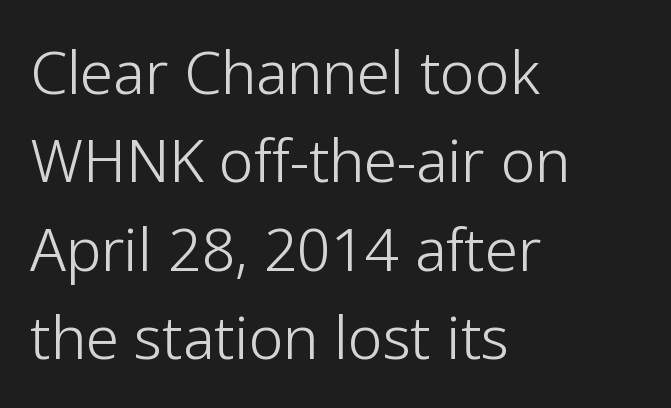
{"serif": "no", "italic": "no", "bold": "no", "weight": "light", "width": "normal", "stroke_contrast": "low", "x_height": "medium", "monospaced": "no", "underline": "no", "align": "left", "line_spacing": "normal", "line_spacing_ratio": 1.5, "letter_spacing": "normal", "letter_spacing_em": 0.0, "glyph_px": 59}
